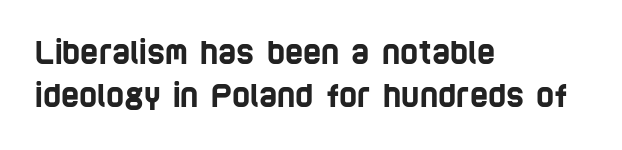
The face used here is a sans, in the tradition of grotesques and geometrics. A normal amount of white space separates one row of letters from the next. The specimen omits any rule beneath the text block's lines. The rendering keeps characters at their native spacing.
